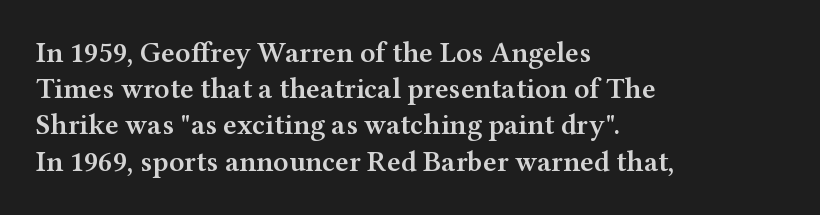
Q: Is the text bold? A: Semi-bold.
Q: Is the text italic (slanted)? A: No, it is upright.
Q: Is the typeface a serif or a sans-serif typeface? A: Serif.
Q: Is the text underlined? A: No.
Q: How is the paragraph aligned? A: Left-aligned.
Q: Is the spacing between letters normal or unusually wide? A: Normal.
Q: Is the spacing between lines tight, normal or loose? A: Normal.
Q: Width (condensed, normal, or wide)? A: Wide.
Q: Stroke contrast? A: Medium.
Q: x-height? A: Medium.
Q: Monospaced? A: No.
